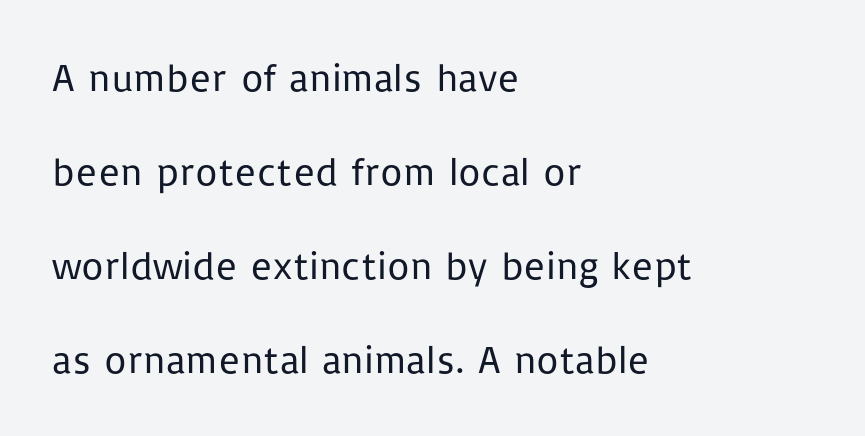
Q: Is the text bold? A: No.
Q: Is the text italic (slanted)? A: No, it is upright.
Q: Is the typeface a serif or a sans-serif typeface? A: Sans-serif.
Q: Is the text underlined? A: No.
Q: How is the paragraph aligned? A: Left-aligned.
Q: Is the spacing between letters normal or unusually wide? A: Normal.
Q: Is the spacing between lines tight, normal or loose? A: Loose.
Q: Width (condensed, normal, or wide)? A: Normal.
Q: Stroke contrast? A: Low.
Q: x-height? A: Medium.
Q: Monospaced? A: No.
